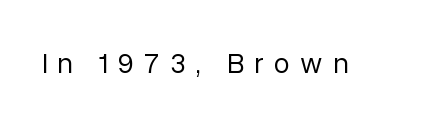
{"serif": "no", "italic": "no", "bold": "no", "weight": "regular", "width": "normal", "stroke_contrast": "low", "x_height": "medium", "monospaced": "no", "underline": "no", "letter_spacing": "wide", "letter_spacing_em": 0.35, "glyph_px": 29}
